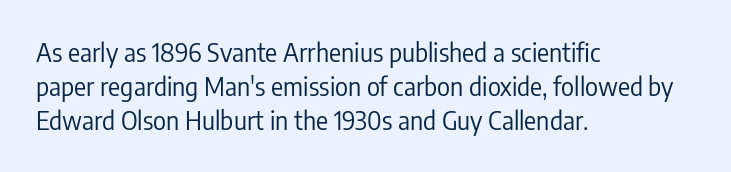
A normal amount of white space separates one row of letters from the next. Honestly, the letter spacing is just normal — you wouldn't notice it. The font's upright variant was chosen for this text. Is this a heavy cut? Hardly; it is regular or lighter. Caption: multi-line text, flush left, ragged right.
